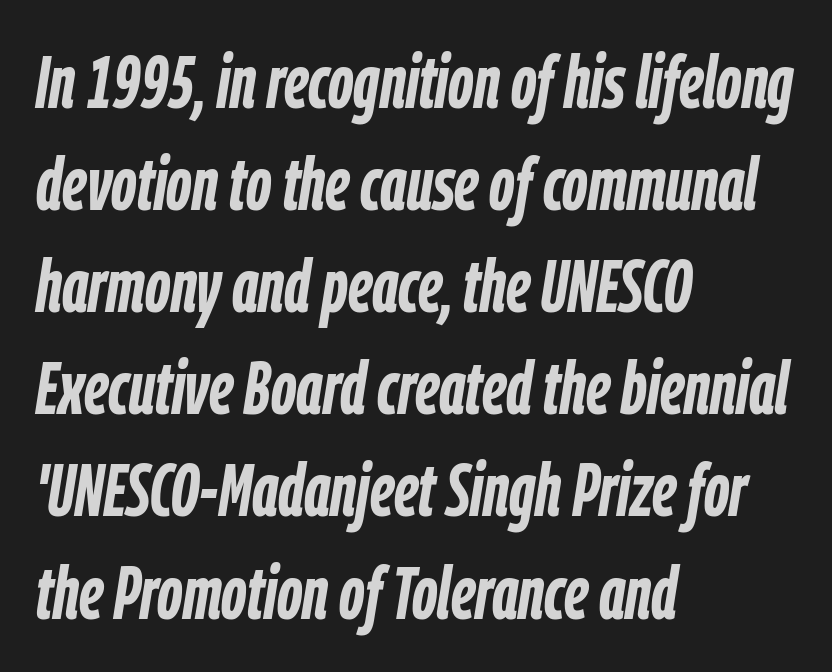
{"italic": "yes", "lean": "right", "slant_degrees": 9, "bold": "yes", "weight": "semibold", "width": "condensed", "stroke_contrast": "low", "x_height": "medium", "monospaced": "no", "underline": "no", "align": "left", "line_spacing": "normal", "line_spacing_ratio": 1.38, "letter_spacing": "normal", "letter_spacing_em": 0.0, "glyph_px": 74}
